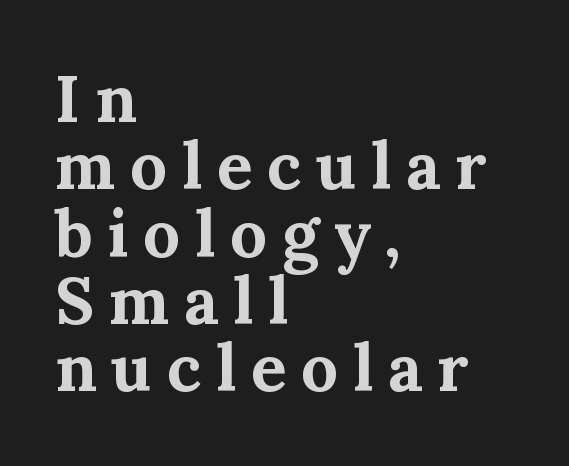
Honestly, the letter spacing is so wide it's the main thing you notice. These lines carry a lot of weight — the face is fully bold. The typography opts for an upright posture over an oblique one. The rendering uses a small line-height, squeezing the rows.
